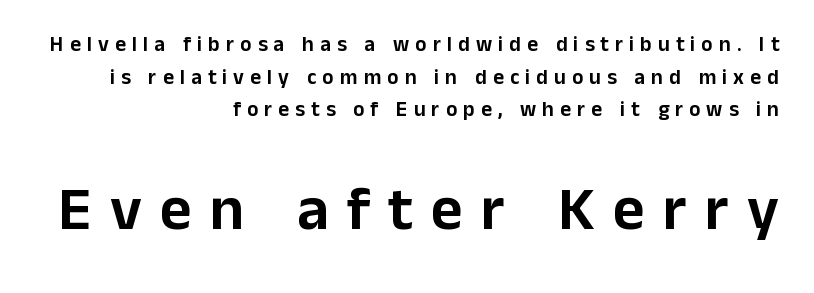
The image shows 62 px sans-serif type, upright; set right-aligned, normal line spacing (1.55x), unusually wide letter spacing (+0.29 em), not underlined; the second (bottom) block is 2.95x larger; low stroke contrast and a medium x-height.
